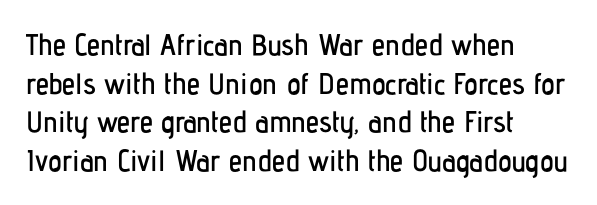
The image shows 30 px condensed sans-serif type, upright; set left-aligned, normal line spacing (1.29x), normal letter spacing, not underlined; low stroke contrast and a medium x-height.
